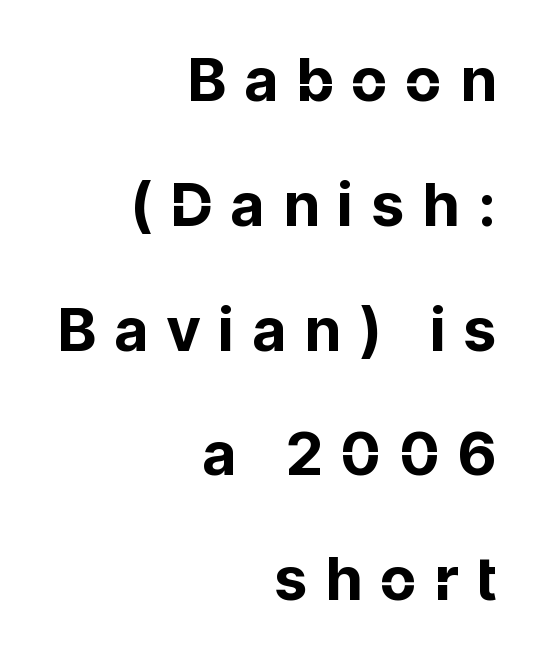
{"serif": "no", "italic": "no", "bold": "yes", "weight": "bold", "width": "normal", "stroke_contrast": "low", "x_height": "medium", "monospaced": "no", "underline": "no", "align": "right", "line_spacing": "loose", "line_spacing_ratio": 2.08, "letter_spacing": "wide", "letter_spacing_em": 0.32, "glyph_px": 60}
